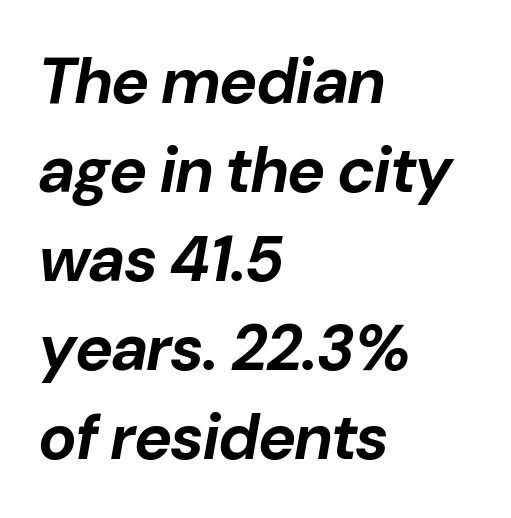
{"italic": "yes", "lean": "right", "slant_degrees": 10, "bold": "yes", "weight": "bold", "width": "normal", "stroke_contrast": "low", "x_height": "medium", "monospaced": "no", "underline": "no", "align": "left", "line_spacing": "normal", "line_spacing_ratio": 1.39, "letter_spacing": "normal", "letter_spacing_em": 0.0, "glyph_px": 64}
